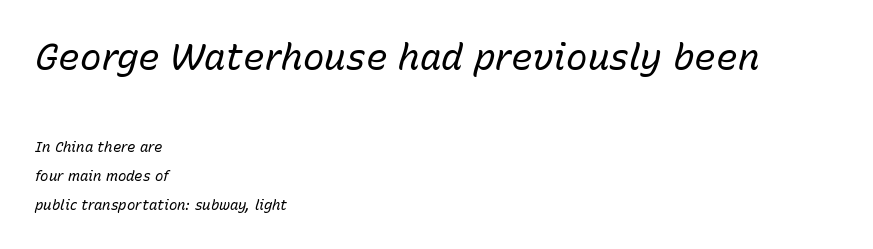
The axis of the letterforms is tilted away from vertical. The weight would be labelled regular, book, light, or lighter still. Short note: letters normally spaced. Summary of vertical rhythm: relaxed, with wide interline spacing. Descenders are the only things crossing below the line.
